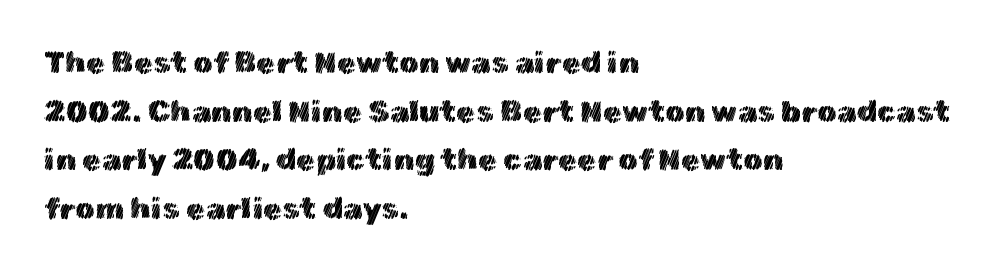
{"italic": "no", "width": "normal", "x_height": "medium", "monospaced": "no", "underline": "no", "align": "left", "line_spacing": "normal", "line_spacing_ratio": 1.57, "letter_spacing": "normal", "letter_spacing_em": 0.0, "glyph_px": 31}
